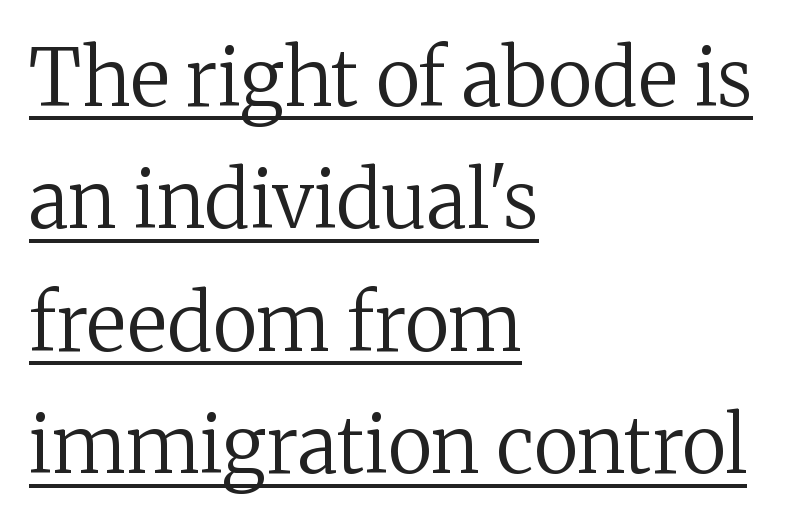
The image shows 78 px regular-weight serif type, upright; set left-aligned, normal line spacing (1.57x), normal letter spacing, underlined; medium stroke contrast and a medium x-height.
